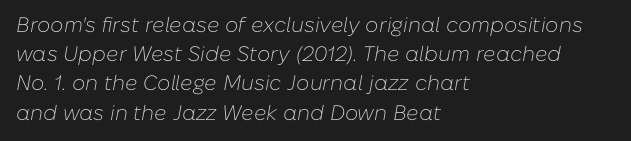
Q: Is the text bold? A: No.
Q: Is the text italic (slanted)? A: Yes, it leans right by about 10 degrees.
Q: Is the text underlined? A: No.
Q: How is the paragraph aligned? A: Left-aligned.
Q: Is the spacing between letters normal or unusually wide? A: Normal.
Q: Is the spacing between lines tight, normal or loose? A: Normal.
